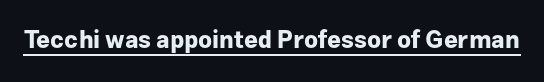
The image shows 24 px bold type, upright; set normal letter spacing, underlined.
